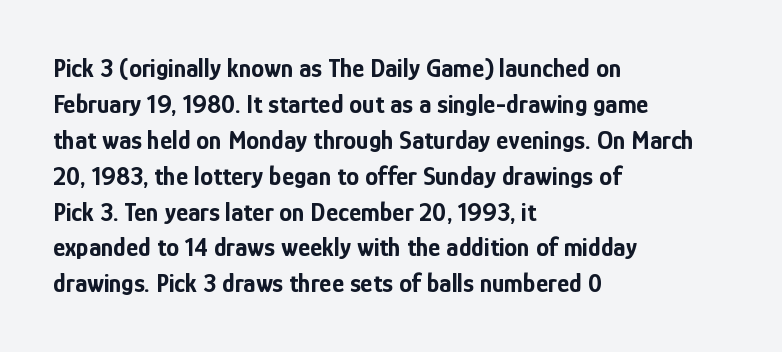
Weight: bold. Inter-character spacing is left at the font's built-in metrics. Check the space under the baseline: it is left empty. These lines sit exactly where default settings would place them. Compared with a centered layout, this one pins lines to the left instead.
